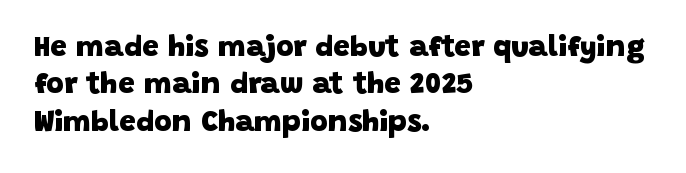
This sample has the flowing, uneven cadence of proportional lettering. Nobody touched the tracking dial on this one. Reading down the column, the eye jumps a familiar distance to each next line. These lines are composed in type without serifs. Plenty of ink on the page — the face is bold. The foot of each line stays bare and open.
